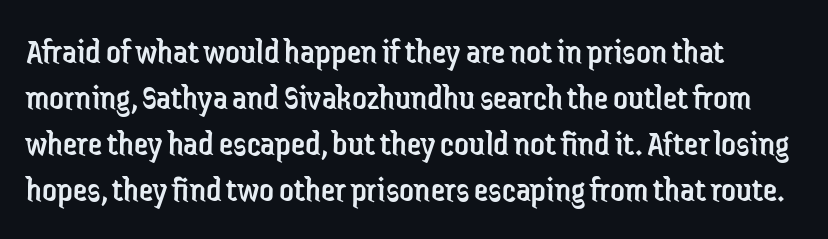
The image shows 36 px regular-weight, condensed sans-serif type, upright; set normal line spacing (1.28x), normal letter spacing, not underlined; low stroke contrast and a medium x-height.
